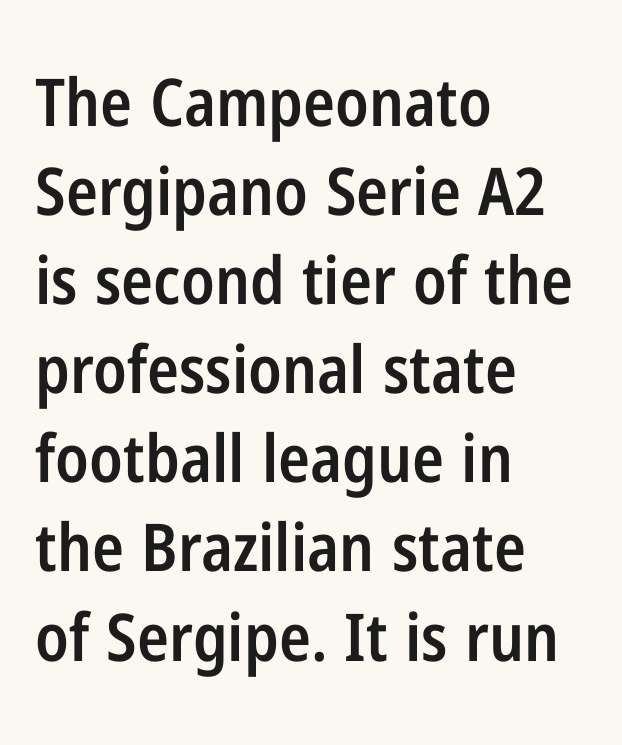
Q: Is the text bold? A: Semi-bold.
Q: Is the text italic (slanted)? A: No, it is upright.
Q: Is the typeface a serif or a sans-serif typeface? A: Sans-serif.
Q: Is the text underlined? A: No.
Q: How is the paragraph aligned? A: Left-aligned.
Q: Is the spacing between letters normal or unusually wide? A: Normal.
Q: Is the spacing between lines tight, normal or loose? A: Normal.
Q: Width (condensed, normal, or wide)? A: Condensed.
Q: Stroke contrast? A: Low.
Q: x-height? A: Medium.
Q: Monospaced? A: No.
